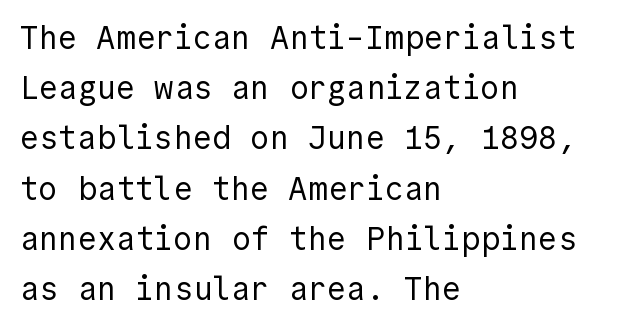
The image shows 32 px regular-weight sans-serif type, upright; set left-aligned, normal line spacing (1.57x), normal letter spacing, not underlined; a medium x-height.
